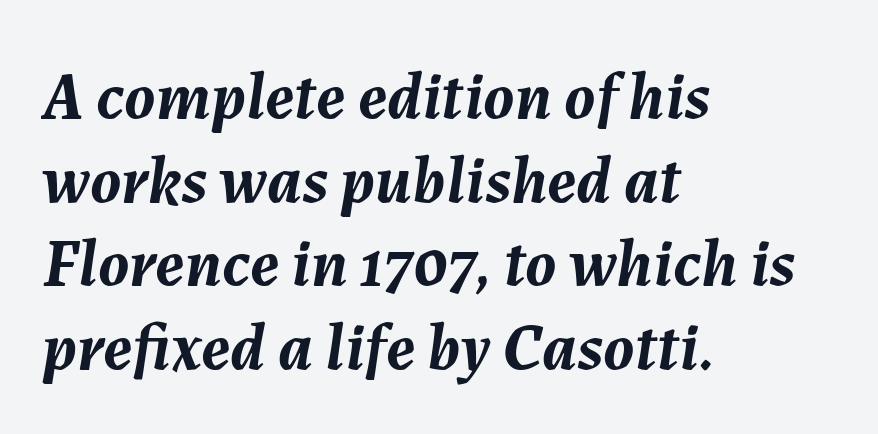
{"italic": "yes", "lean": "right", "slant_degrees": 7, "bold": "yes", "weight": "semibold", "width": "normal", "stroke_contrast": "medium", "x_height": "medium", "monospaced": "no", "underline": "no", "align": "left", "line_spacing": "normal", "line_spacing_ratio": 1.25, "letter_spacing": "normal", "letter_spacing_em": 0.0, "glyph_px": 67}
